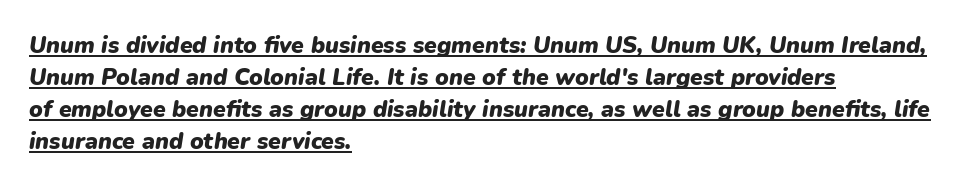
{"italic": "yes", "lean": "right", "slant_degrees": 9, "bold": "yes", "underline": "yes", "align": "left", "line_spacing": "normal", "line_spacing_ratio": 1.39, "letter_spacing": "normal", "letter_spacing_em": 0.0, "glyph_px": 23}
